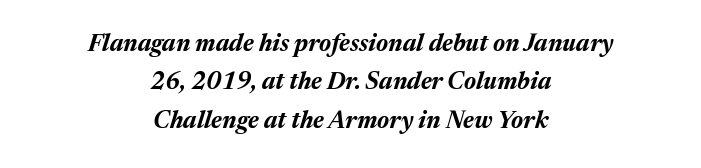
{"italic": "yes", "lean": "right", "slant_degrees": 17, "bold": "yes", "underline": "no", "align": "center", "line_spacing": "normal", "line_spacing_ratio": 1.6, "letter_spacing": "normal", "letter_spacing_em": 0.0, "glyph_px": 24}
